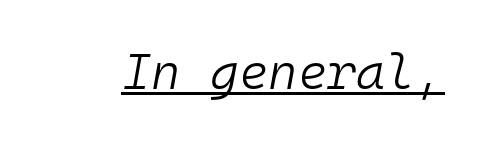
Q: Is the text bold? A: No.
Q: Is the text italic (slanted)? A: Yes, it leans right by about 10 degrees.
Q: Is the text underlined? A: Yes.
Q: Is the spacing between letters normal or unusually wide? A: Normal.
Q: Width (condensed, normal, or wide)? A: Normal.
Q: Stroke contrast? A: Low.
Q: x-height? A: Medium.
Q: Monospaced? A: Yes.
